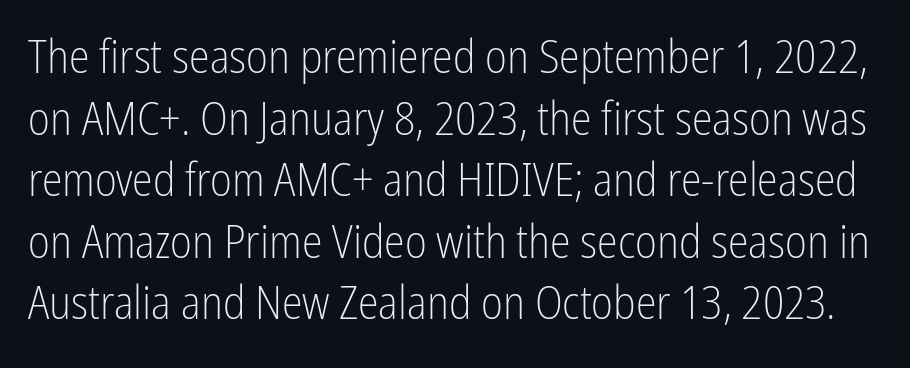
{"serif": "no", "italic": "no", "bold": "no", "weight": "light", "width": "condensed", "stroke_contrast": "low", "x_height": "medium", "monospaced": "no", "underline": "no", "line_spacing": "normal", "line_spacing_ratio": 1.31, "letter_spacing": "normal", "letter_spacing_em": 0.0, "glyph_px": 47}
